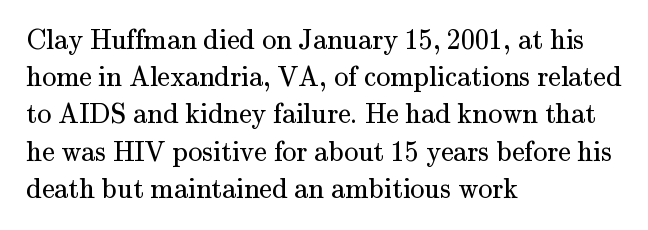
{"serif": "yes", "italic": "no", "bold": "no", "weight": "regular", "width": "normal", "stroke_contrast": "medium", "x_height": "small", "monospaced": "no", "underline": "no", "align": "left", "line_spacing": "normal", "line_spacing_ratio": 1.33, "letter_spacing": "normal", "letter_spacing_em": 0.0, "glyph_px": 28}
